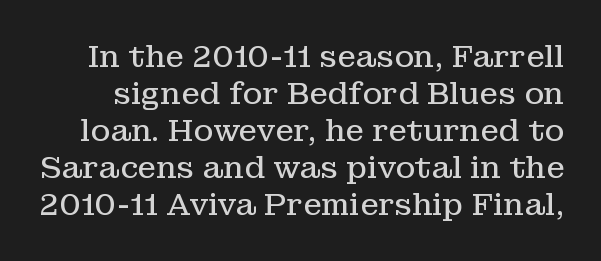
{"serif": "yes", "italic": "no", "bold": "no", "weight": "regular", "width": "normal", "stroke_contrast": "low", "x_height": "medium", "monospaced": "no", "underline": "no", "line_spacing_ratio": 1.23, "letter_spacing": "normal", "letter_spacing_em": 0.0, "glyph_px": 30}
